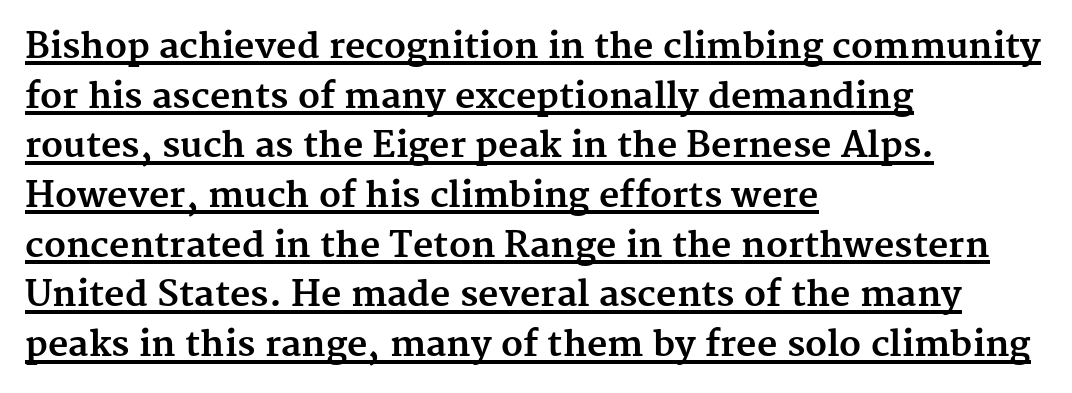
Q: Is the text bold? A: Yes.
Q: Is the text italic (slanted)? A: No, it is upright.
Q: Is the typeface a serif or a sans-serif typeface? A: Serif.
Q: Is the text underlined? A: Yes.
Q: How is the paragraph aligned? A: Left-aligned.
Q: Is the spacing between letters normal or unusually wide? A: Normal.
Q: Is the spacing between lines tight, normal or loose? A: Normal.
Q: Width (condensed, normal, or wide)? A: Normal.
Q: Stroke contrast? A: Medium.
Q: x-height? A: Medium.
Q: Monospaced? A: No.
